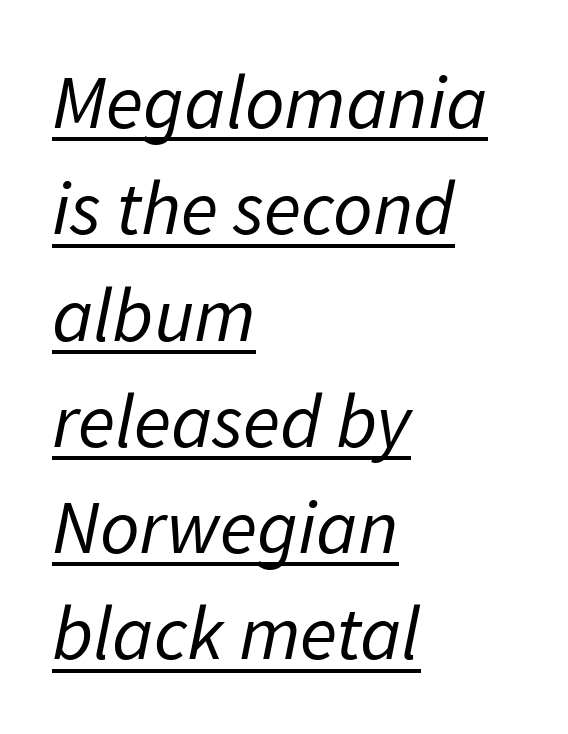
{"italic": "yes", "lean": "right", "slant_degrees": 11, "bold": "no", "weight": "regular", "width": "normal", "stroke_contrast": "low", "x_height": "medium", "monospaced": "no", "underline": "yes", "align": "left", "line_spacing": "normal", "line_spacing_ratio": 1.38, "letter_spacing": "normal", "letter_spacing_em": 0.0, "glyph_px": 77}
